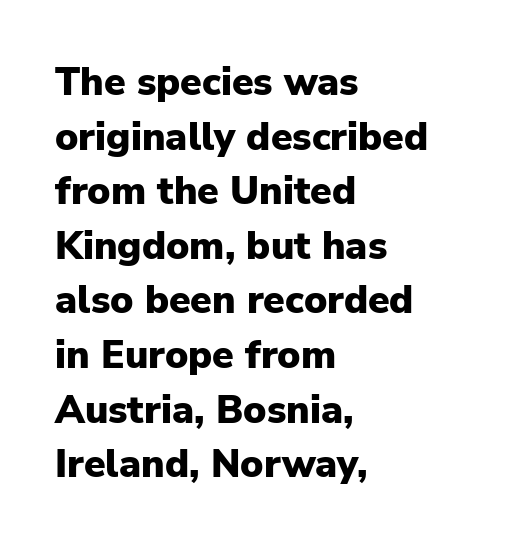
Q: Is the text bold? A: Yes.
Q: Is the text italic (slanted)? A: No, it is upright.
Q: Is the typeface a serif or a sans-serif typeface? A: Sans-serif.
Q: Is the text underlined? A: No.
Q: How is the paragraph aligned? A: Left-aligned.
Q: Is the spacing between letters normal or unusually wide? A: Normal.
Q: Is the spacing between lines tight, normal or loose? A: Normal.
Q: Width (condensed, normal, or wide)? A: Normal.
Q: Stroke contrast? A: Low.
Q: x-height? A: Medium.
Q: Monospaced? A: No.
